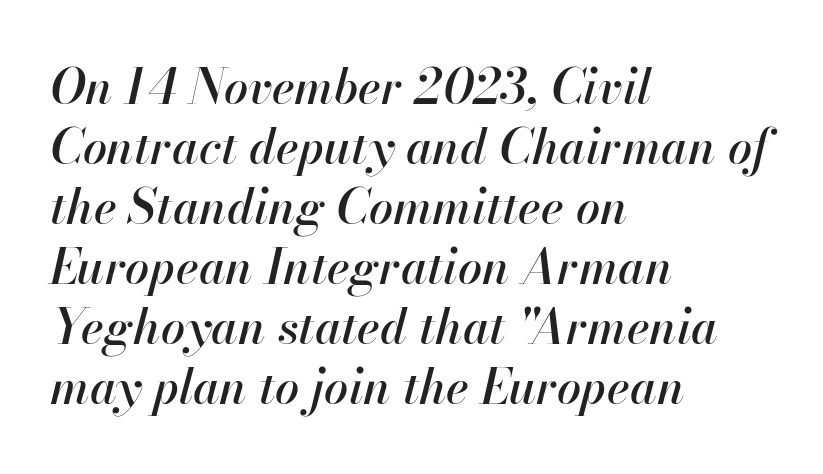
Q: Is the text italic (slanted)? A: Yes, it leans right by about 13 degrees.
Q: Is the text underlined? A: No.
Q: How is the paragraph aligned? A: Left-aligned.
Q: Is the spacing between letters normal or unusually wide? A: Normal.
Q: Is the spacing between lines tight, normal or loose? A: Normal.
Q: Width (condensed, normal, or wide)? A: Normal.
Q: Stroke contrast? A: High.
Q: x-height? A: Small.
Q: Monospaced? A: No.
